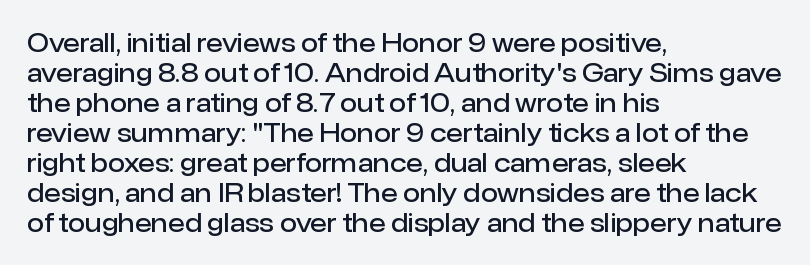
The image shows 25 px text type, upright; set left-aligned, line spacing 1.2x, normal letter spacing, not underlined.
